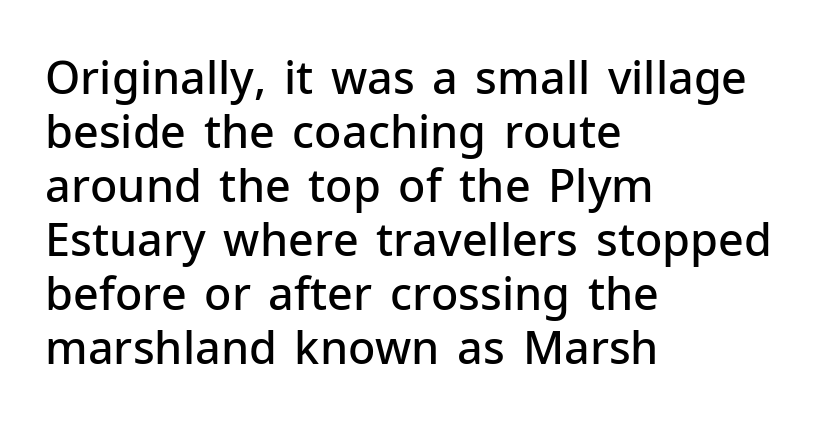
The image shows 45 px semibold sans-serif type, upright; set left-aligned, line spacing 1.2x, normal letter spacing, not underlined; low stroke contrast and a medium x-height.
